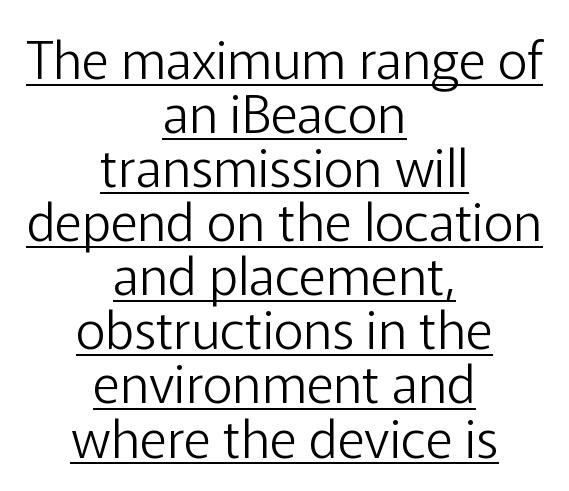
{"serif": "no", "italic": "no", "bold": "no", "weight": "light", "width": "normal", "stroke_contrast": "low", "x_height": "medium", "monospaced": "no", "underline": "yes", "align": "center", "line_spacing": "tight", "line_spacing_ratio": 1.04, "letter_spacing": "normal", "letter_spacing_em": 0.0, "glyph_px": 52}
